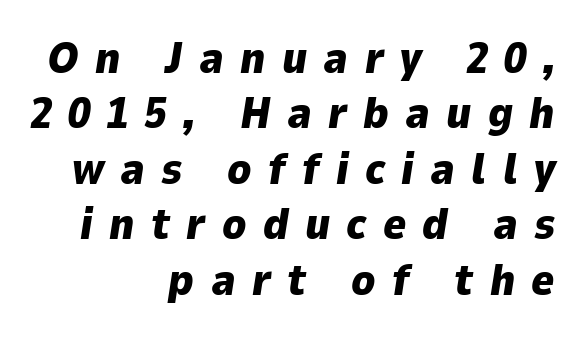
Q: Is the text bold? A: Yes.
Q: Is the text italic (slanted)? A: Yes, it leans right by about 9 degrees.
Q: Is the text underlined? A: No.
Q: How is the paragraph aligned? A: Right-aligned.
Q: Is the spacing between letters normal or unusually wide? A: Unusually wide.
Q: Is the spacing between lines tight, normal or loose? A: Normal.
Q: Width (condensed, normal, or wide)? A: Normal.
Q: Stroke contrast? A: Low.
Q: x-height? A: Medium.
Q: Monospaced? A: No.
